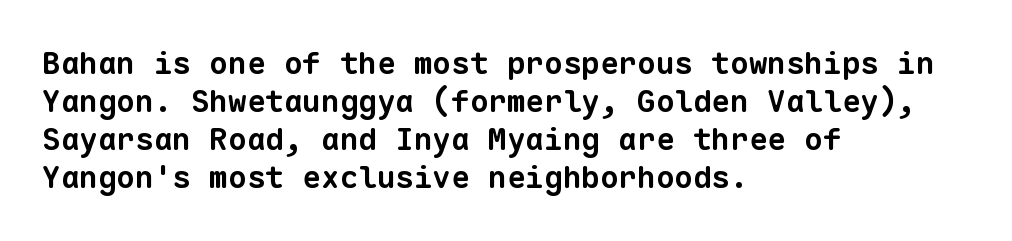
Each row of text sits above clean, open space. Heavy-handed strokes throughout: this text is bold. Glyph-to-glyph distance matches everyday printed text. A typesetter would label this face a sans. Left-aligned paragraph, ragged on the right.
